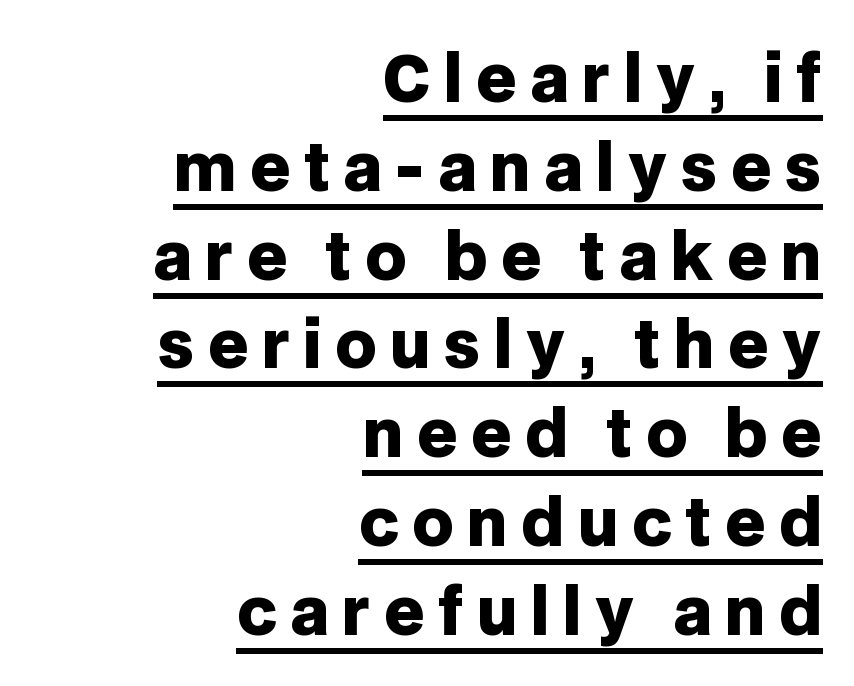
Q: Is the text bold? A: Yes.
Q: Is the text italic (slanted)? A: No, it is upright.
Q: Is the typeface a serif or a sans-serif typeface? A: Sans-serif.
Q: Is the text underlined? A: Yes.
Q: How is the paragraph aligned? A: Right-aligned.
Q: Is the spacing between letters normal or unusually wide? A: Unusually wide.
Q: Is the spacing between lines tight, normal or loose? A: Normal.
Q: Width (condensed, normal, or wide)? A: Normal.
Q: Stroke contrast? A: Low.
Q: x-height? A: Large.
Q: Monospaced? A: No.
